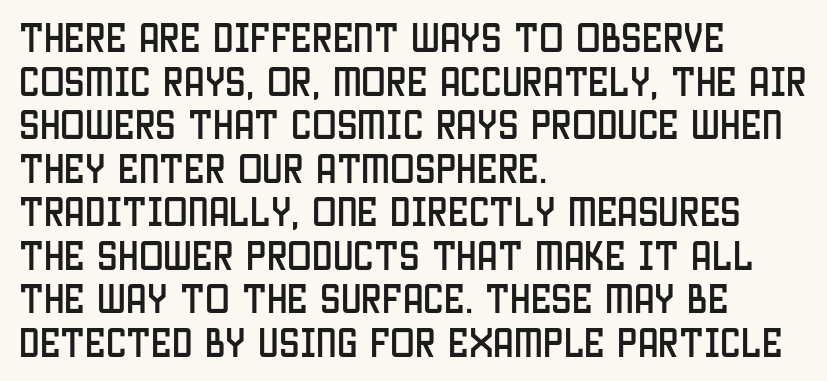
{"serif": "no", "italic": "no", "width": "condensed", "stroke_contrast": "low", "x_height": "large", "monospaced": "no", "underline": "no", "align": "left", "line_spacing": "normal", "line_spacing_ratio": 1.32, "letter_spacing": "normal", "letter_spacing_em": 0.0, "glyph_px": 33}
